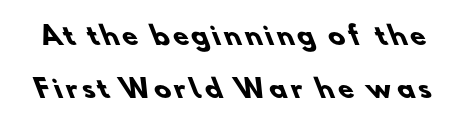
Q: Is the text bold? A: Yes.
Q: Is the text underlined? A: No.
Q: Is the spacing between lines tight, normal or loose? A: Loose.
